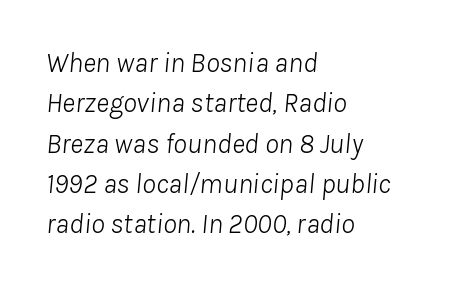
{"italic": "yes", "lean": "right", "slant_degrees": 8, "bold": "no", "weight": "light", "width": "normal", "stroke_contrast": "low", "x_height": "medium", "monospaced": "no", "underline": "no", "align": "left", "line_spacing": "normal", "line_spacing_ratio": 1.44, "letter_spacing": "normal", "letter_spacing_em": 0.0, "glyph_px": 28}
